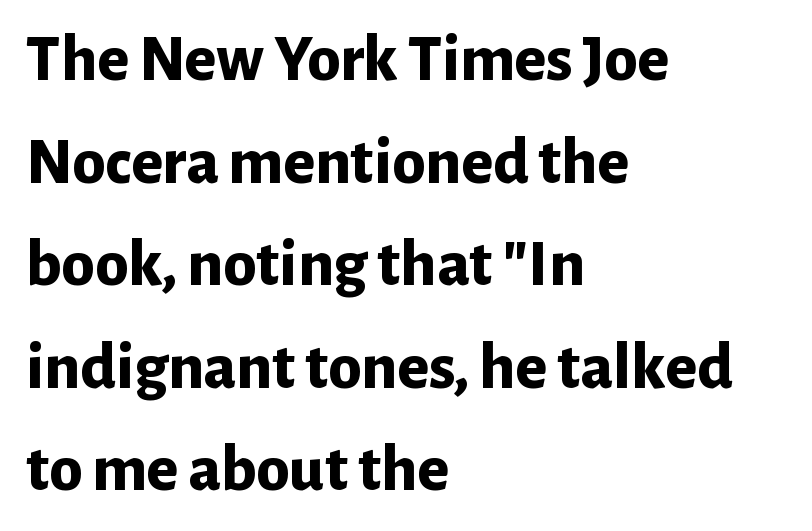
Q: Is the text bold? A: Yes.
Q: Is the text italic (slanted)? A: No, it is upright.
Q: Is the typeface a serif or a sans-serif typeface? A: Sans-serif.
Q: Is the text underlined? A: No.
Q: How is the paragraph aligned? A: Left-aligned.
Q: Is the spacing between letters normal or unusually wide? A: Normal.
Q: Is the spacing between lines tight, normal or loose? A: Normal.
Q: Width (condensed, normal, or wide)? A: Normal.
Q: Stroke contrast? A: Low.
Q: x-height? A: Medium.
Q: Monospaced? A: No.
